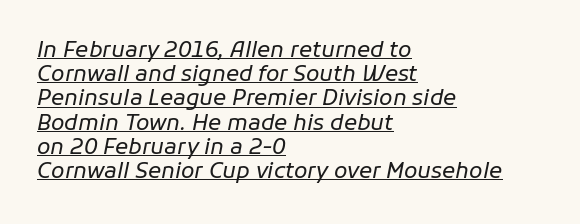
{"italic": "yes", "lean": "right", "slant_degrees": 11, "bold": "no", "underline": "yes", "align": "left", "line_spacing": "tight", "line_spacing_ratio": 1.1, "letter_spacing": "normal", "letter_spacing_em": 0.0, "glyph_px": 22}
